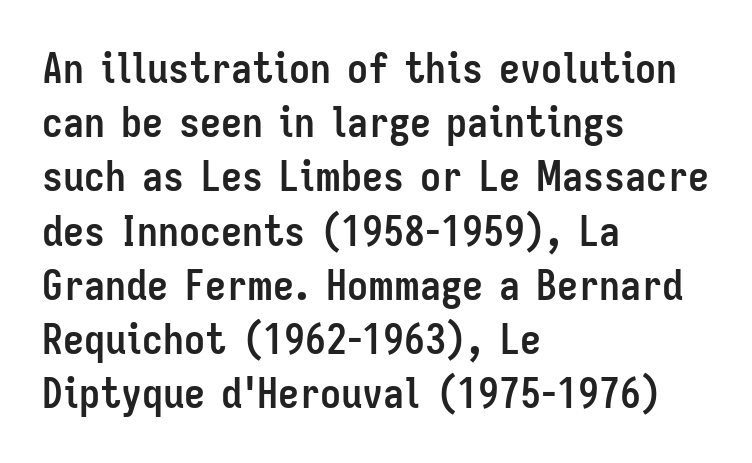
Underlining? Definitely not there. No italicization has been applied; the sample stays upright. Layout note: lines flush left. Character widths vary here, with narrow letters taking less room than wide ones. The characters display no serif detailing; their extremities are plain.
